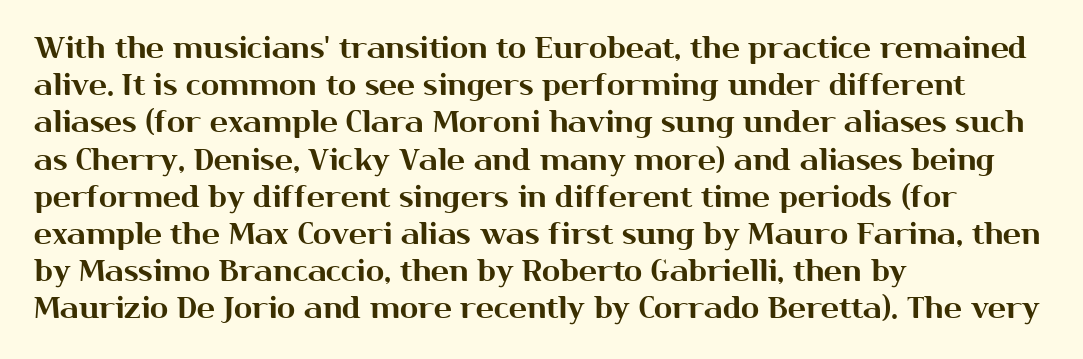
{"serif": "no", "italic": "no", "width": "normal", "stroke_contrast": "medium", "x_height": "medium", "monospaced": "no", "underline": "no", "align": "left", "line_spacing_ratio": 1.24, "letter_spacing": "normal", "letter_spacing_em": 0.0, "glyph_px": 30}
